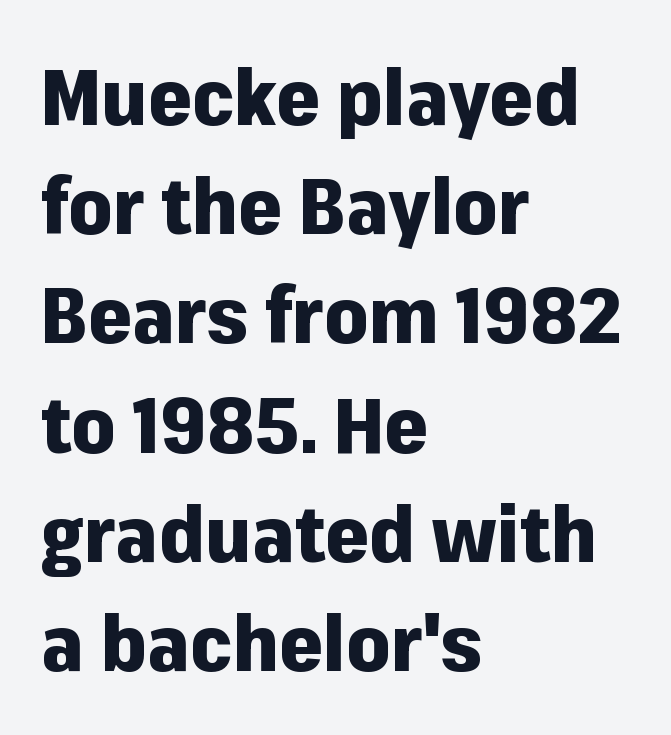
Each letter keeps its own natural width here, so spacing adapts to shape. Horizontal bands of white between lines are of average thickness. The rendering shows plain stroke endings on the letterforms — a sans-serif design. Posture: vertical. How are the letters spaced? Ordinarily, with no added tracking. Descenders are the only things crossing below the line.
